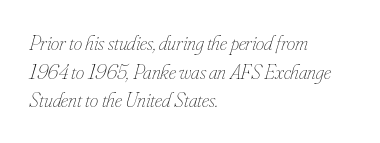
The image shows 21 px text type, italic (leaning right); set left-aligned, normal line spacing (1.36x), normal letter spacing, not underlined.
